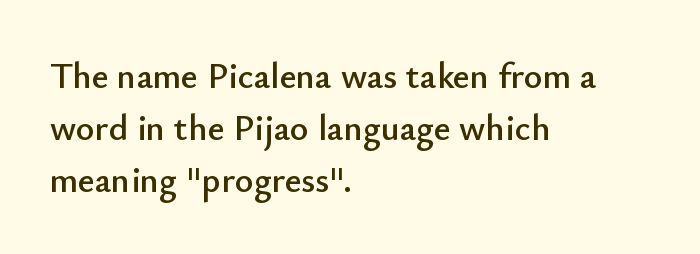
The image shows 36 px sans-serif type, upright; set left-aligned, normal line spacing (1.45x), normal letter spacing, not underlined; low stroke contrast and a small x-height.
